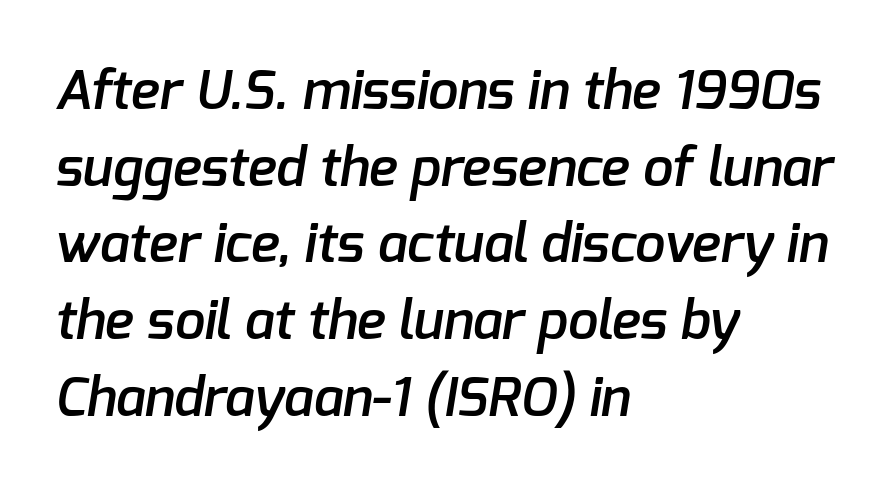
Character widths vary here, with narrow letters taking less room than wide ones. The foot of each line stays bare and open. I'd call this a sans setting — the letters go barefoot. Look at the stroke-to-counter ratio: somewhat heavy, a semibold.
